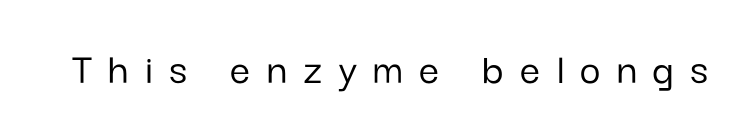
{"serif": "no", "italic": "no", "width": "normal", "stroke_contrast": "low", "x_height": "medium", "monospaced": "no", "underline": "no", "letter_spacing": "wide", "letter_spacing_em": 0.36, "glyph_px": 45}
